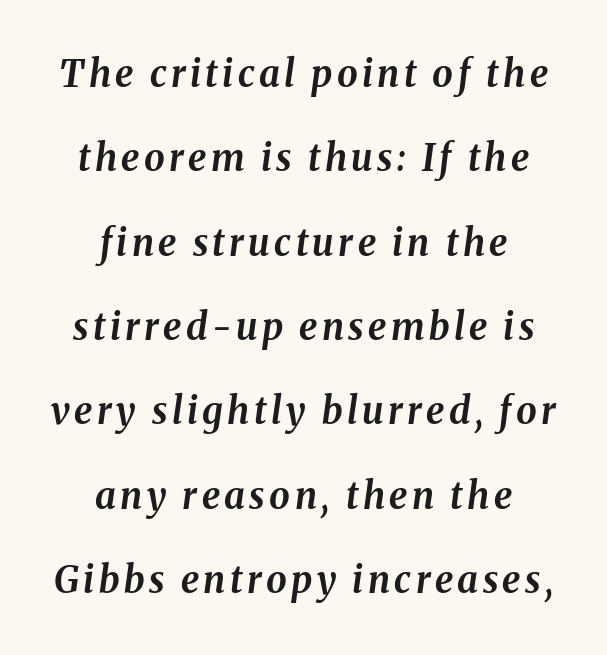
{"italic": "yes", "lean": "right", "slant_degrees": 8, "bold": "yes", "weight": "bold", "width": "normal", "stroke_contrast": "medium", "x_height": "medium", "monospaced": "no", "underline": "no", "align": "center", "line_spacing": "loose", "line_spacing_ratio": 2.28, "glyph_px": 37}
